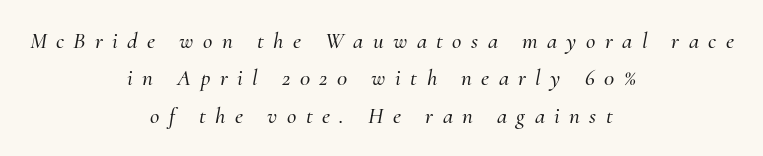
The image shows 23 px text type, italic (leaning right); set centered, normal line spacing (1.63x), unusually wide letter spacing (+0.41 em), not underlined.
